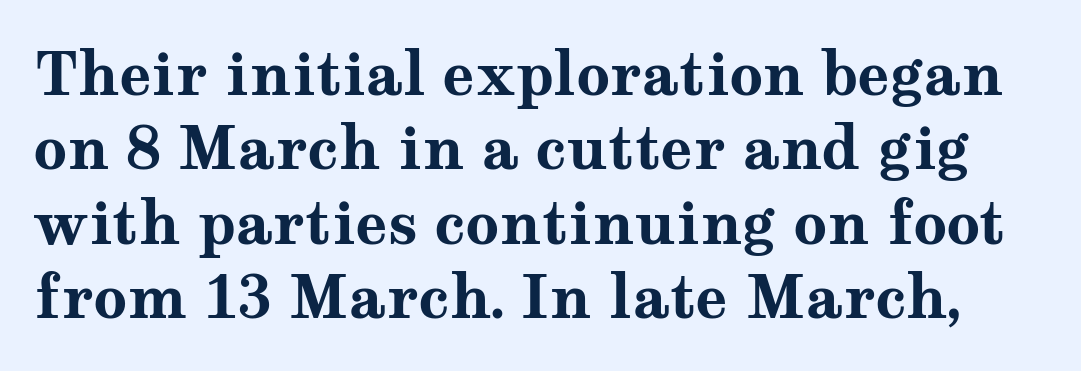
{"serif": "yes", "italic": "no", "bold": "yes", "weight": "bold", "width": "wide", "stroke_contrast": "medium", "x_height": "medium", "monospaced": "no", "underline": "no", "line_spacing": "normal", "line_spacing_ratio": 1.26, "letter_spacing": "normal", "letter_spacing_em": 0.0, "glyph_px": 59}
